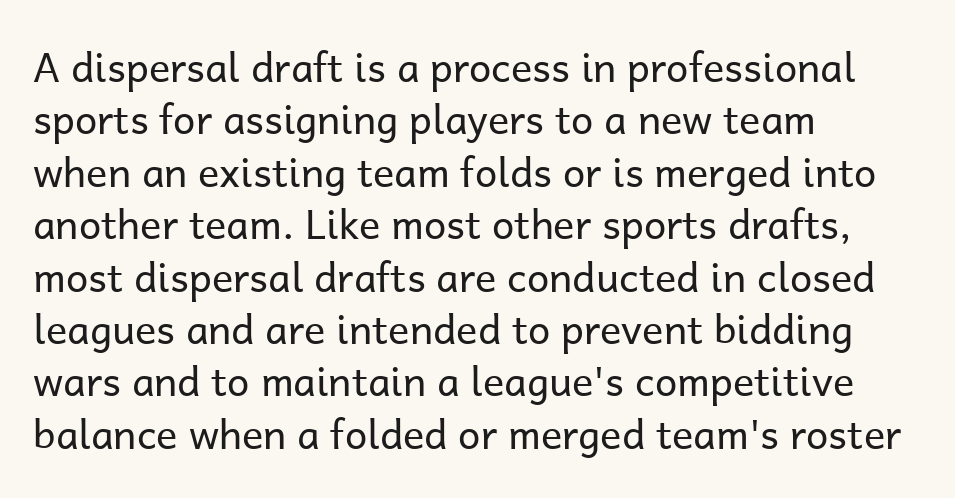
Q: Is the text bold? A: No.
Q: Is the text italic (slanted)? A: No, it is upright.
Q: Is the typeface a serif or a sans-serif typeface? A: Sans-serif.
Q: Is the text underlined? A: No.
Q: How is the paragraph aligned? A: Left-aligned.
Q: Is the spacing between letters normal or unusually wide? A: Normal.
Q: Is the spacing between lines tight, normal or loose? A: Normal.
Q: Width (condensed, normal, or wide)? A: Normal.
Q: Stroke contrast? A: Low.
Q: x-height? A: Medium.
Q: Monospaced? A: No.
